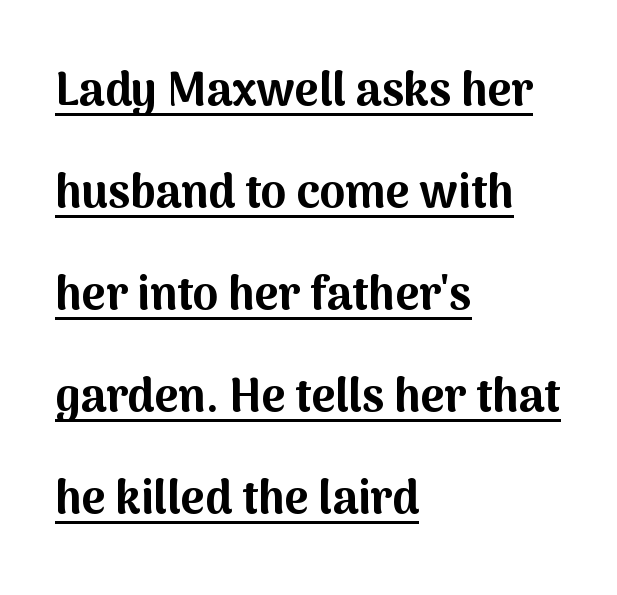
Leading: increased. This rendering features underlined lettering. Check where the strokes stop: nothing finishes them off — pure sans. A typesetter would call this zero additional tracking. Compared with an ordinary text face, these strokes are far heavier — a full bold.
